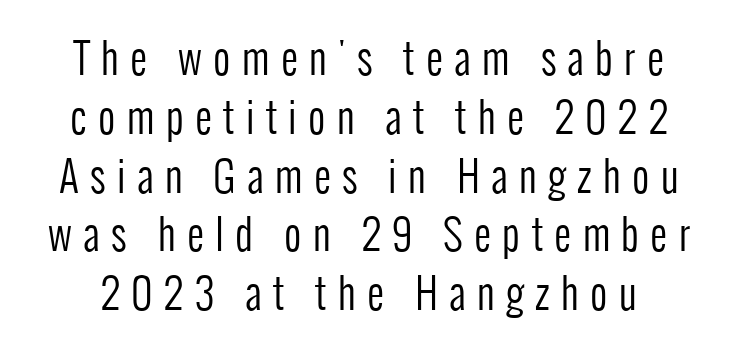
The image shows 42 px regular-weight, condensed sans-serif type, upright; set normal line spacing (1.4x), unusually wide letter spacing (+0.27 em), not underlined; low stroke contrast and a medium x-height.
